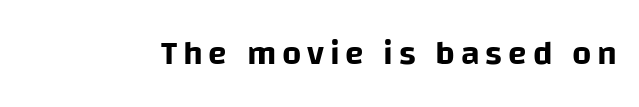
{"serif": "no", "italic": "no", "width": "normal", "stroke_contrast": "low", "x_height": "large", "monospaced": "no", "underline": "no", "glyph_px": 34}
